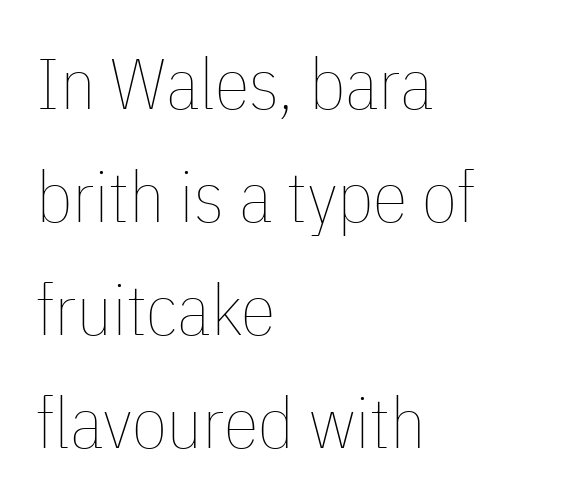
Summary of weight: not heavy and not bold. Between one letter and the next there's only the usual sliver of space. Quick note: not italic, upright. These lines sit exactly where default settings would place them. The ragged edge is on the right, which tells us the setting is flush left. The strip under each line holds only bare page.
